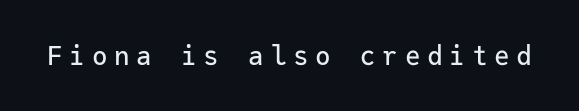
{"italic": "no", "underline": "no", "letter_spacing": "wide", "letter_spacing_em": 0.26, "glyph_px": 26}
